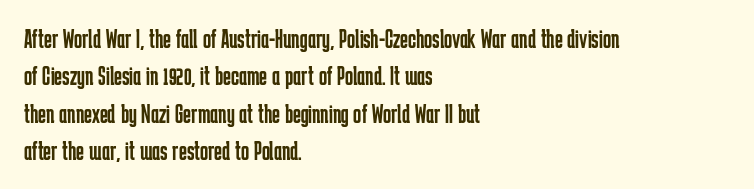
Interline gaps are of average width in this sample. Inter-character spacing is left at the font's built-in metrics. If you drew a line through each stem, it would be perfectly vertical. Words float on clear page, feet unadorned. Each line starts at the same left margin while the right side varies.
